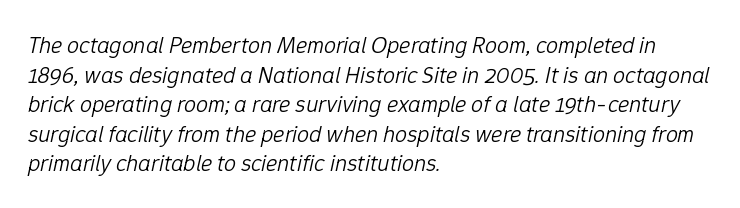
{"italic": "yes", "lean": "right", "slant_degrees": 12, "bold": "no", "underline": "no", "align": "left", "line_spacing_ratio": 1.23, "letter_spacing": "normal", "letter_spacing_em": 0.0, "glyph_px": 24}
